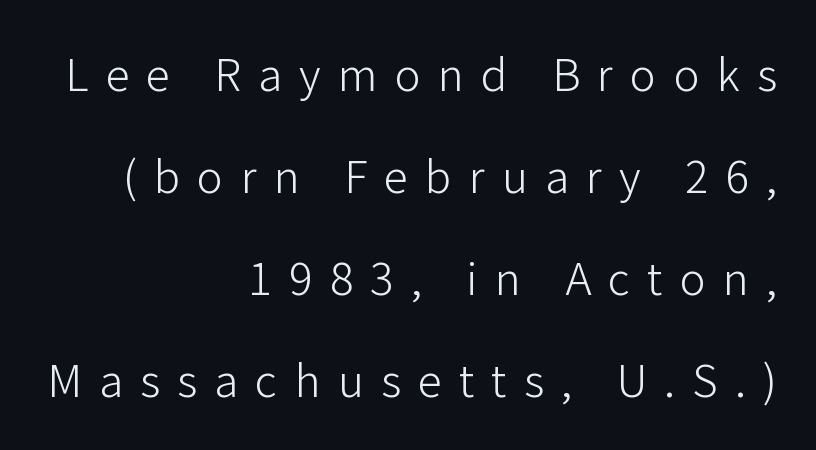
The gap between lines stays unmarked. Glyph-to-glyph distance is far greater than everyday printed text. The vertical gap from one line to the next is large. This sample uses a sans-serif face. This reads as an unemphasized weight, regular at the heaviest.
